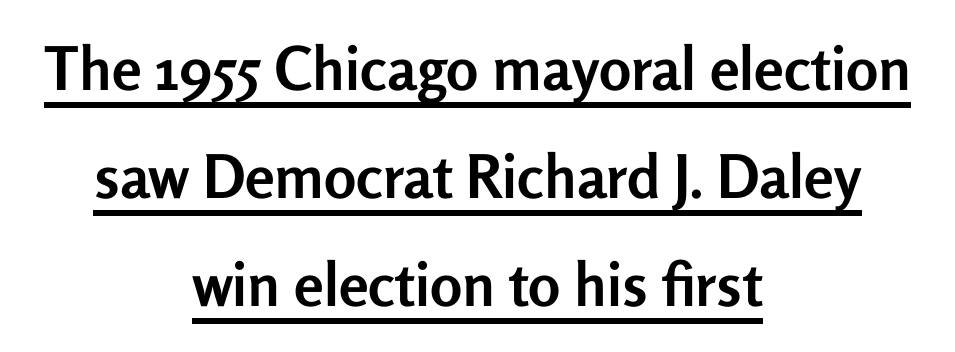
The image shows 60 px semibold sans-serif type, upright; set centered, line spacing 1.8x, normal letter spacing, underlined; low stroke contrast and a medium x-height.
